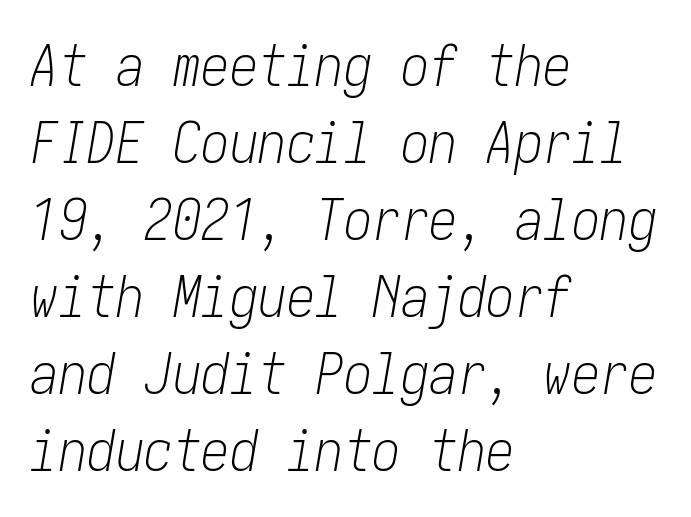
The image shows 57 px light, condensed type, italic (leaning right); set left-aligned, normal line spacing (1.35x), normal letter spacing, not underlined; low stroke contrast and a medium x-height.
